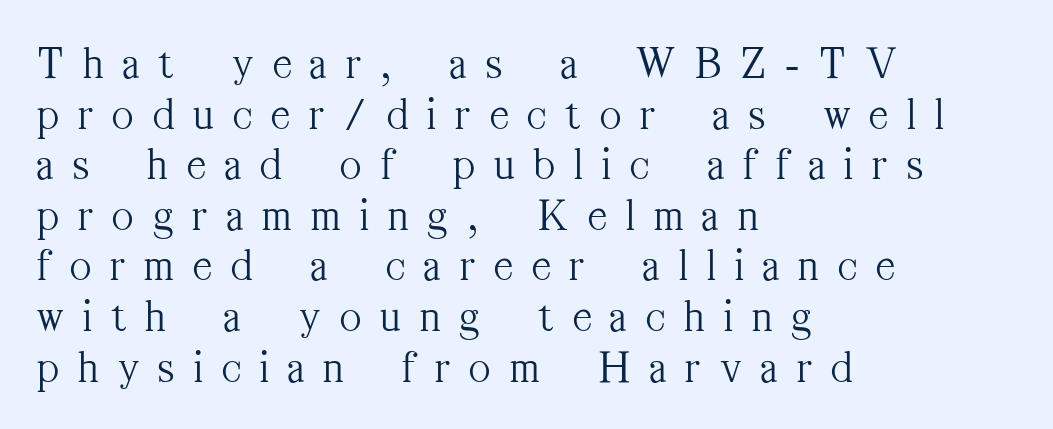
Q: Is the text bold? A: No.
Q: Is the text italic (slanted)? A: No, it is upright.
Q: Is the typeface a serif or a sans-serif typeface? A: Serif.
Q: Is the text underlined? A: No.
Q: How is the paragraph aligned? A: Left-aligned.
Q: Is the spacing between letters normal or unusually wide? A: Unusually wide.
Q: Is the spacing between lines tight, normal or loose? A: Tight.
Q: Width (condensed, normal, or wide)? A: Condensed.
Q: Stroke contrast? A: Medium.
Q: x-height? A: Medium.
Q: Monospaced? A: No.
